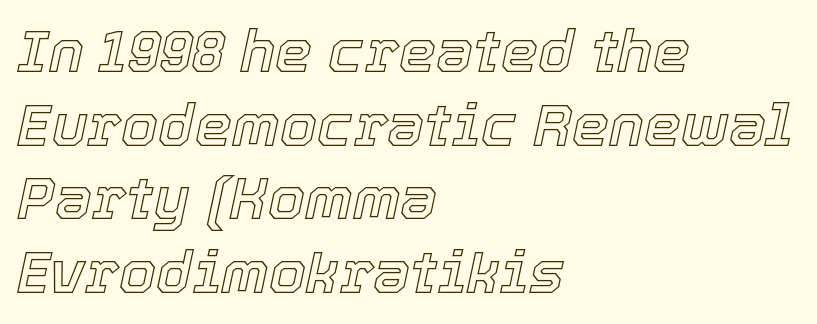
The image shows 59 px text type, italic (leaning right); set left-aligned, normal line spacing (1.25x), normal letter spacing, not underlined; a medium x-height.
